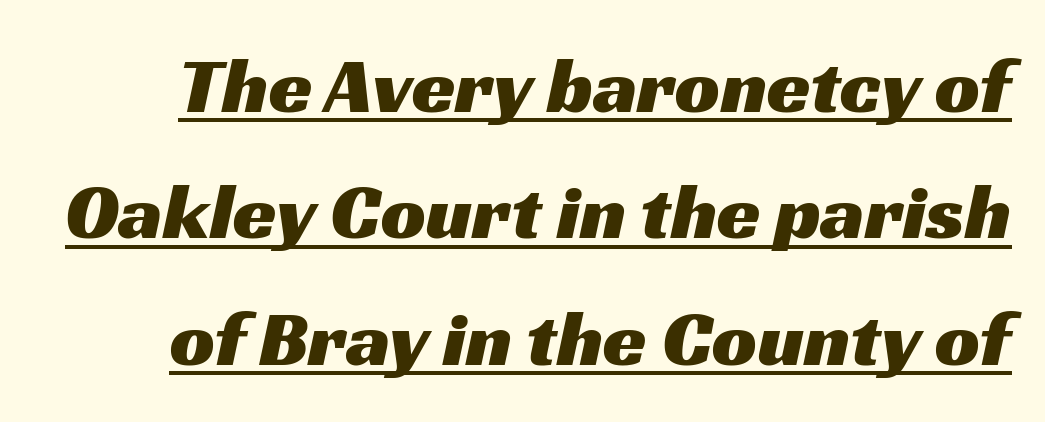
The image shows 79 px wide sans-serif type; set normal line spacing (1.6x), normal letter spacing, underlined; medium stroke contrast and a medium x-height.
